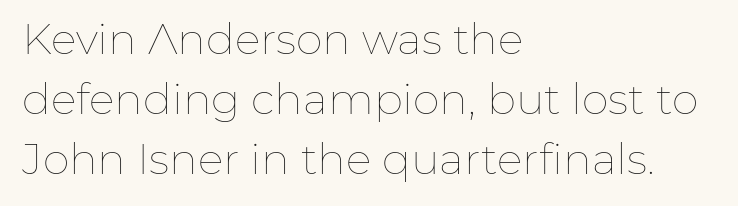
{"italic": "no", "bold": "no", "weight": "thin", "width": "normal", "stroke_contrast": "low", "x_height": "medium", "monospaced": "no", "underline": "no", "align": "left", "line_spacing": "normal", "line_spacing_ratio": 1.4, "letter_spacing": "normal", "letter_spacing_em": 0.0, "glyph_px": 43}
